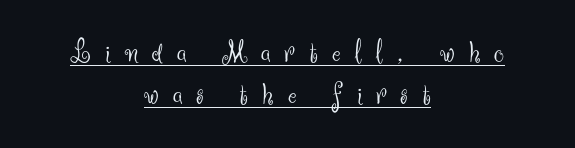
The image shows 32 px light sans-serif type, upright; set centered, normal line spacing (1.31x), unusually wide letter spacing (+0.44 em), underlined; medium stroke contrast and a small x-height.
